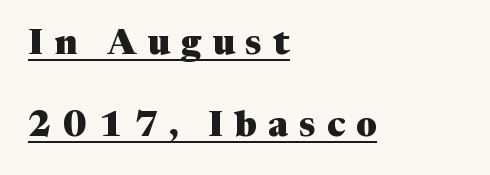
The image shows 35 px heavy serif type, upright; set left-aligned, loose line spacing (2.35x), unusually wide letter spacing (+0.32 em), underlined; medium stroke contrast and a medium x-height.
